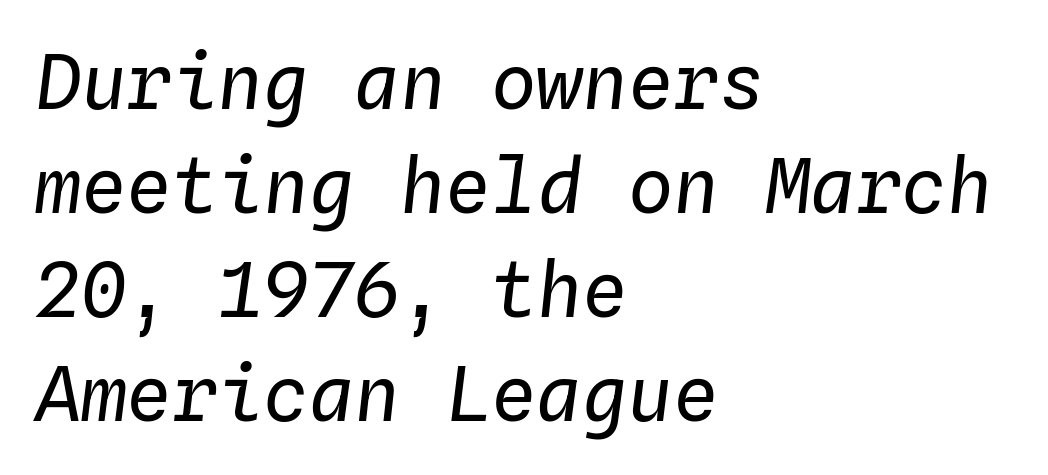
Q: Is the text bold? A: No.
Q: Is the text italic (slanted)? A: Yes, it leans right by about 4 degrees.
Q: Is the text underlined? A: No.
Q: How is the paragraph aligned? A: Left-aligned.
Q: Is the spacing between letters normal or unusually wide? A: Normal.
Q: Is the spacing between lines tight, normal or loose? A: Normal.
Q: Width (condensed, normal, or wide)? A: Normal.
Q: Stroke contrast? A: Low.
Q: x-height? A: Medium.
Q: Monospaced? A: Yes.
